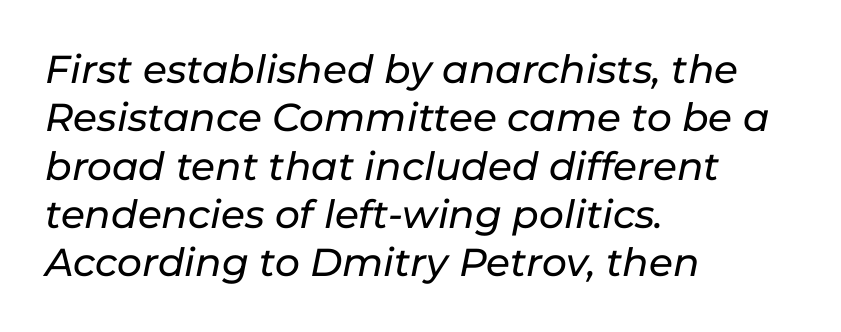
The image shows 39 px text type, italic (leaning right); set left-aligned, line spacing 1.24x, normal letter spacing, not underlined; low stroke contrast and a medium x-height.
